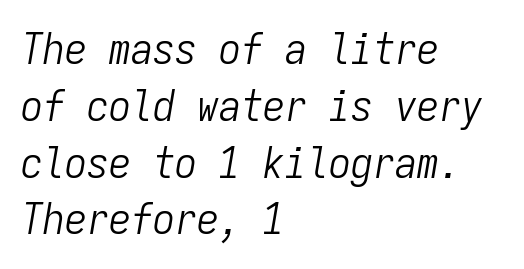
{"italic": "yes", "lean": "right", "slant_degrees": 9, "bold": "no", "weight": "light", "width": "condensed", "stroke_contrast": "low", "x_height": "medium", "monospaced": "yes", "underline": "no", "align": "left", "line_spacing": "normal", "line_spacing_ratio": 1.29, "letter_spacing": "normal", "letter_spacing_em": 0.0, "glyph_px": 44}
